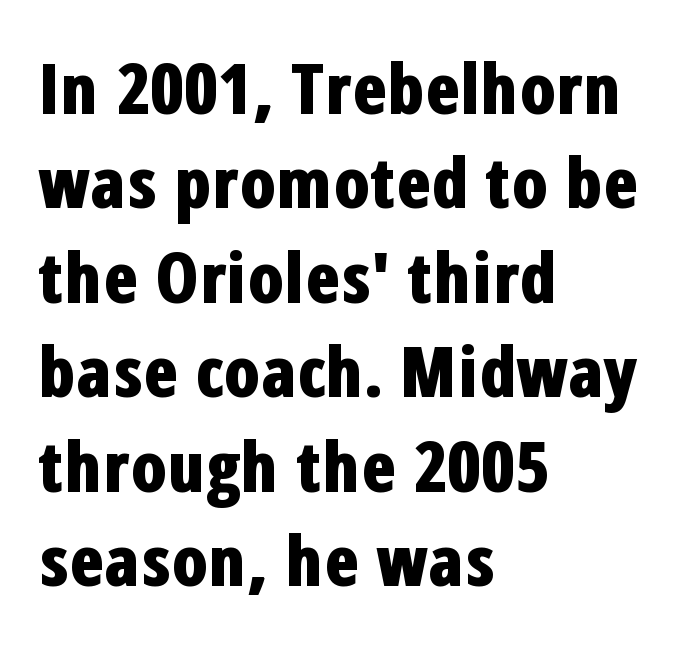
{"serif": "no", "italic": "no", "bold": "yes", "weight": "bold", "width": "condensed", "stroke_contrast": "low", "x_height": "medium", "monospaced": "no", "underline": "no", "align": "left", "line_spacing": "normal", "line_spacing_ratio": 1.33, "letter_spacing": "normal", "letter_spacing_em": 0.0, "glyph_px": 71}
